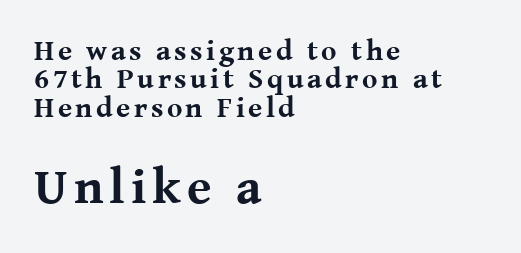
The area under the type is left untouched. Weight check: bold — yes, fully. To sum up the face: it has serifs. Style check: upright. Between these two stacked blocks, the lower one wins on size. Leading is clearly below the norm, producing a dense column.
